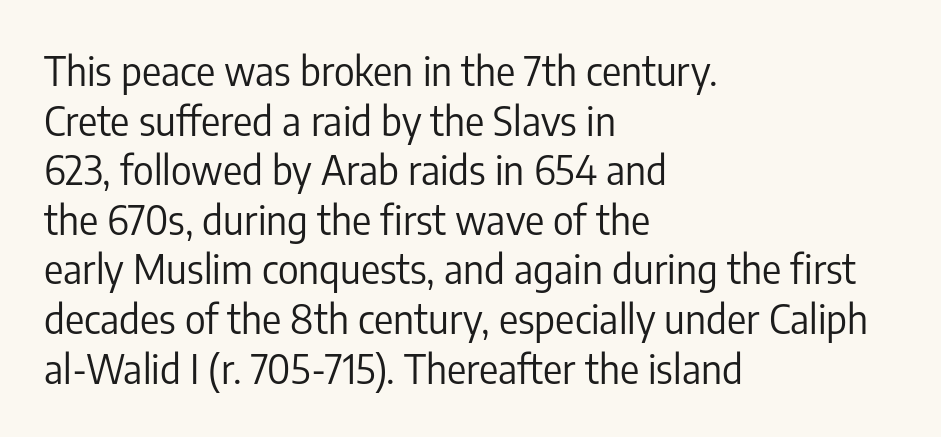
{"serif": "no", "italic": "no", "bold": "no", "weight": "regular", "width": "condensed", "stroke_contrast": "low", "x_height": "medium", "monospaced": "no", "underline": "no", "align": "left", "line_spacing_ratio": 1.24, "letter_spacing": "normal", "letter_spacing_em": 0.0, "glyph_px": 40}
